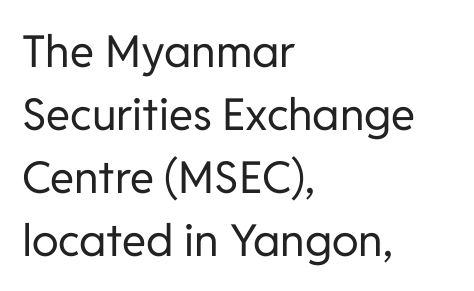
Q: Is the text bold? A: No.
Q: Is the text italic (slanted)? A: No, it is upright.
Q: Is the typeface a serif or a sans-serif typeface? A: Sans-serif.
Q: Is the text underlined? A: No.
Q: How is the paragraph aligned? A: Left-aligned.
Q: Is the spacing between letters normal or unusually wide? A: Normal.
Q: Is the spacing between lines tight, normal or loose? A: Normal.
Q: Width (condensed, normal, or wide)? A: Normal.
Q: Stroke contrast? A: Low.
Q: x-height? A: Medium.
Q: Monospaced? A: No.
